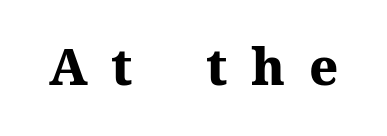
Proportional: the letters do not fall into vertical columns. In terms of weight, the rendering is a true, heavy bold. You could only call the tracking loose — the letters float apart. These lines were composed using upright roman letters. The space beneath each line is pristine and unruled. The rendering shows small feet on the letterforms — a serif design.
